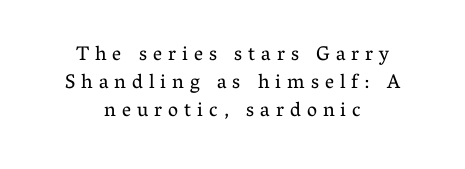
Q: Is the text bold? A: No.
Q: Is the text italic (slanted)? A: No, it is upright.
Q: Is the text underlined? A: No.
Q: How is the paragraph aligned? A: Centered.
Q: Is the spacing between letters normal or unusually wide? A: Unusually wide.
Q: Is the spacing between lines tight, normal or loose? A: Normal.
